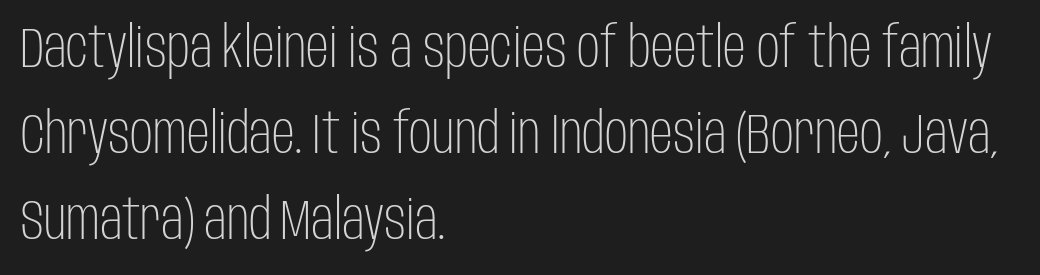
Q: Is the text bold? A: No.
Q: Is the text italic (slanted)? A: No, it is upright.
Q: Is the typeface a serif or a sans-serif typeface? A: Sans-serif.
Q: Is the text underlined? A: No.
Q: How is the paragraph aligned? A: Left-aligned.
Q: Is the spacing between letters normal or unusually wide? A: Normal.
Q: Is the spacing between lines tight, normal or loose? A: Normal.
Q: Width (condensed, normal, or wide)? A: Condensed.
Q: Stroke contrast? A: Low.
Q: x-height? A: Large.
Q: Monospaced? A: No.
